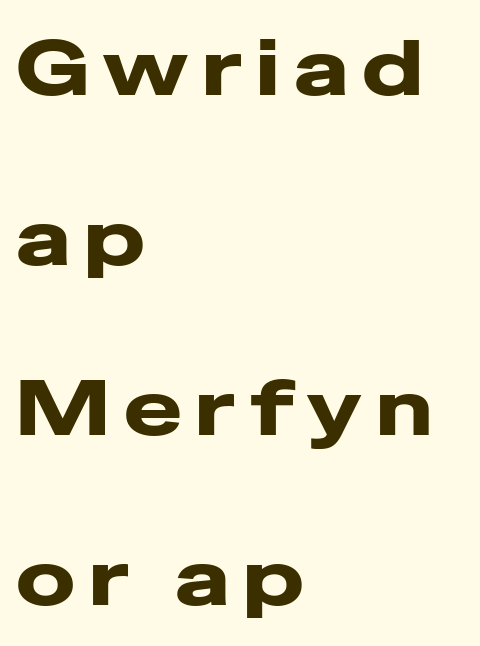
{"serif": "no", "italic": "no", "bold": "yes", "weight": "heavy", "width": "wide", "stroke_contrast": "low", "x_height": "medium", "monospaced": "no", "underline": "no", "align": "left", "line_spacing": "loose", "line_spacing_ratio": 2.18, "glyph_px": 78}
